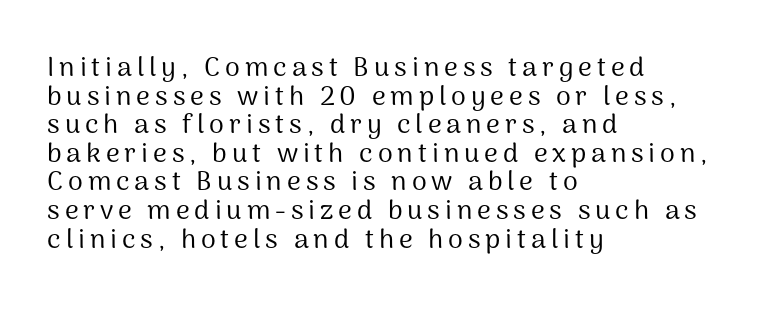
The image shows 27 px text type, upright; set left-aligned, tight line spacing (1.06x), not underlined.
